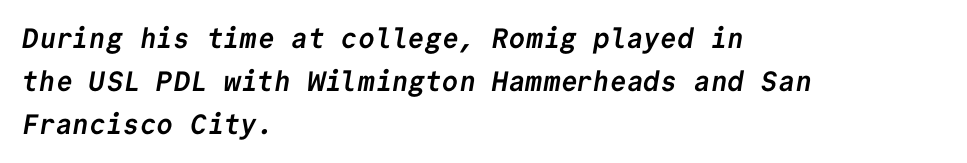
The image shows 28 px semibold sans-serif type, monospaced; set left-aligned, normal line spacing (1.54x), normal letter spacing, not underlined; low stroke contrast and a medium x-height.
